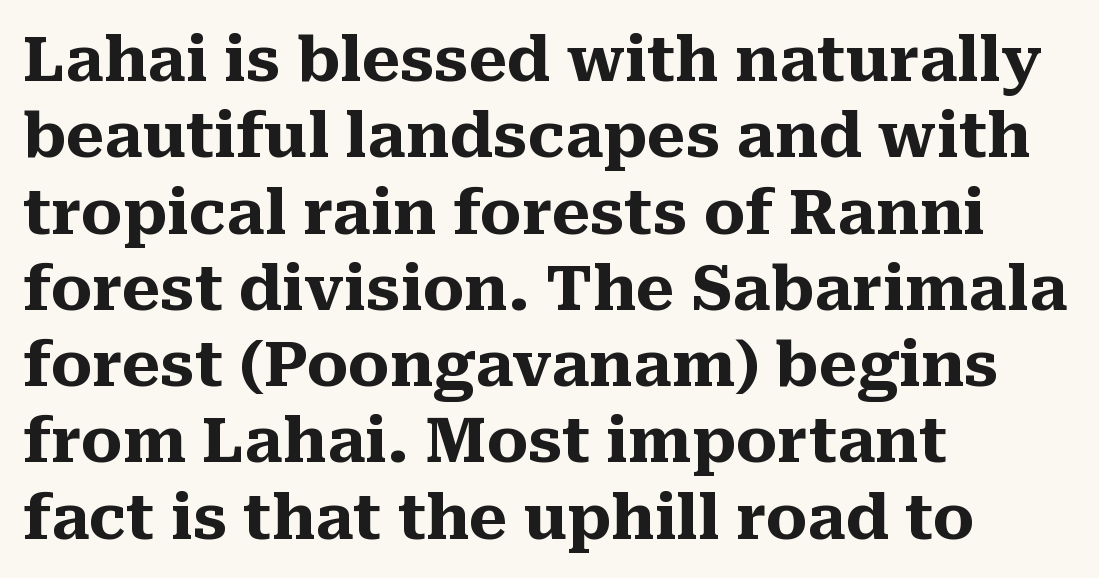
Q: Is the text bold? A: Yes.
Q: Is the text italic (slanted)? A: No, it is upright.
Q: Is the typeface a serif or a sans-serif typeface? A: Serif.
Q: Is the text underlined? A: No.
Q: How is the paragraph aligned? A: Left-aligned.
Q: Is the spacing between letters normal or unusually wide? A: Normal.
Q: Width (condensed, normal, or wide)? A: Normal.
Q: Stroke contrast? A: Medium.
Q: x-height? A: Medium.
Q: Monospaced? A: No.
